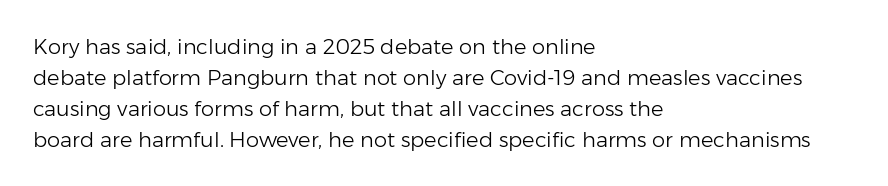
If you drew a line through each stem, it would be perfectly vertical. Leftover space on each line is placed entirely after the last word. The vertical gap from one line to the next is medium. The specimen omits any rule beneath the text block's lines.
